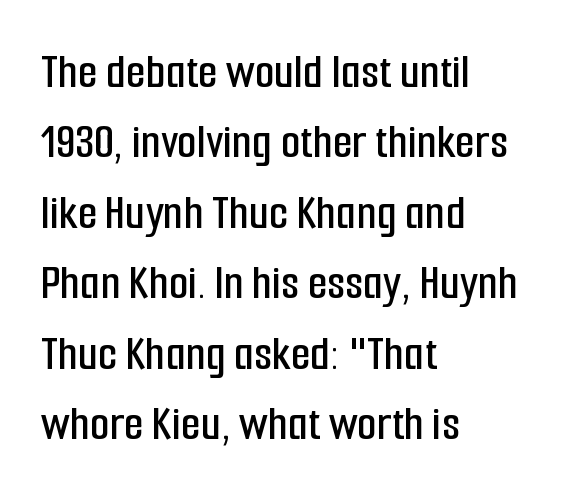
{"serif": "no", "italic": "no", "width": "condensed", "stroke_contrast": "low", "x_height": "medium", "monospaced": "no", "underline": "no", "align": "left", "line_spacing": "normal", "line_spacing_ratio": 1.38, "letter_spacing": "normal", "letter_spacing_em": 0.0, "glyph_px": 51}
